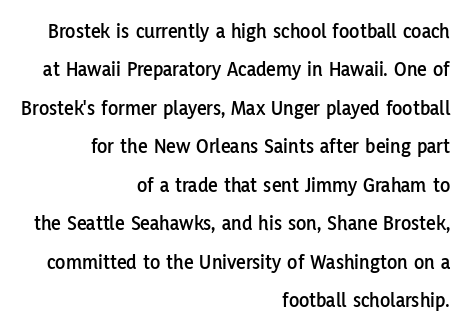
The image shows 21 px text type, upright; set right-aligned, line spacing 1.83x, normal letter spacing, not underlined.
